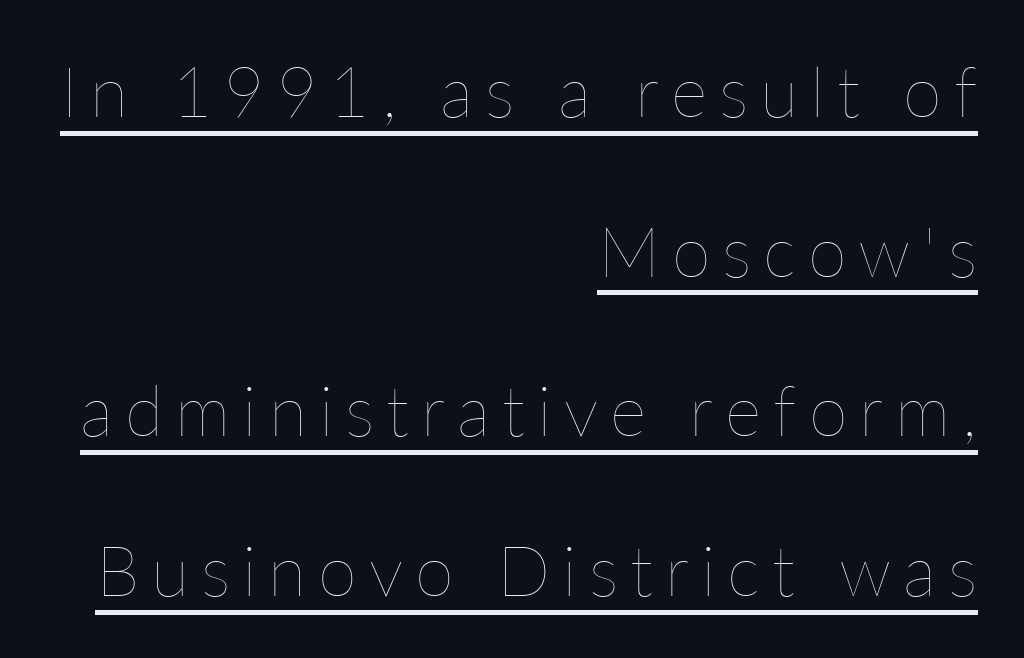
The image shows 70 px thin type, upright; set right-aligned, loose line spacing (2.28x), underlined; low stroke contrast and a medium x-height.
